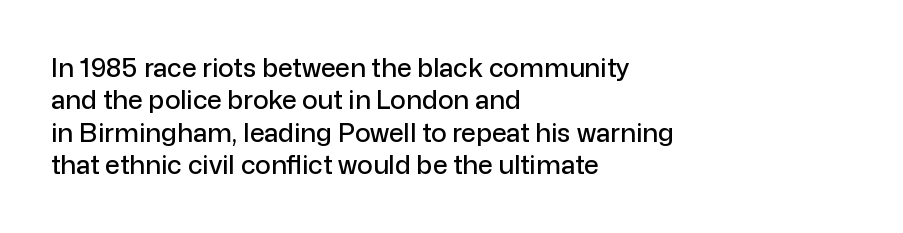
Q: Is the text italic (slanted)? A: No, it is upright.
Q: Is the text underlined? A: No.
Q: How is the paragraph aligned? A: Left-aligned.
Q: Is the spacing between letters normal or unusually wide? A: Normal.
Q: Is the spacing between lines tight, normal or loose? A: Normal.
